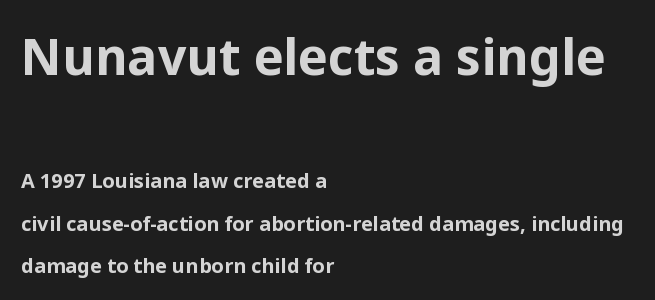
The image shows 50 px bold sans-serif type, upright; set left-aligned, loose line spacing (2.11x), normal letter spacing, not underlined; the first (top) block is 2.5x larger; low stroke contrast and a medium x-height.
